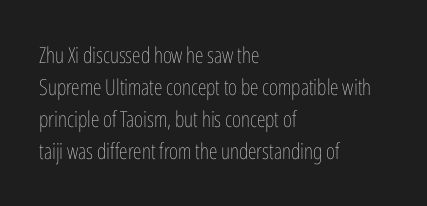
Q: Is the text bold? A: No.
Q: Is the text italic (slanted)? A: No, it is upright.
Q: Is the text underlined? A: No.
Q: How is the paragraph aligned? A: Left-aligned.
Q: Is the spacing between letters normal or unusually wide? A: Normal.
Q: Is the spacing between lines tight, normal or loose? A: Normal.
